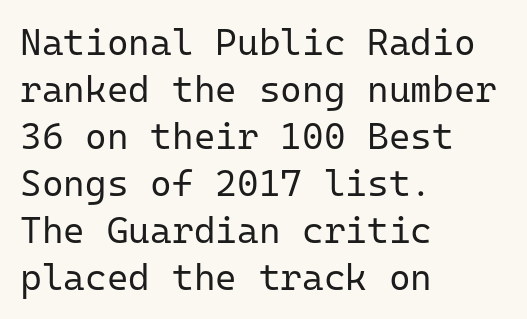
Q: Is the text bold? A: No.
Q: Is the text italic (slanted)? A: No, it is upright.
Q: Is the typeface a serif or a sans-serif typeface? A: Sans-serif.
Q: Is the text underlined? A: No.
Q: How is the paragraph aligned? A: Left-aligned.
Q: Is the spacing between letters normal or unusually wide? A: Normal.
Q: Is the spacing between lines tight, normal or loose? A: Normal.
Q: Width (condensed, normal, or wide)? A: Normal.
Q: Stroke contrast? A: Low.
Q: x-height? A: Medium.
Q: Monospaced? A: Yes.
